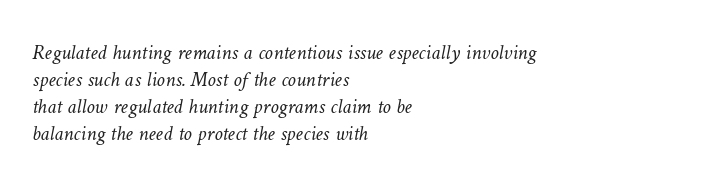
Q: Is the text bold? A: No.
Q: Is the text underlined? A: No.
Q: How is the paragraph aligned? A: Left-aligned.
Q: Is the spacing between letters normal or unusually wide? A: Normal.
Q: Is the spacing between lines tight, normal or loose? A: Normal.
